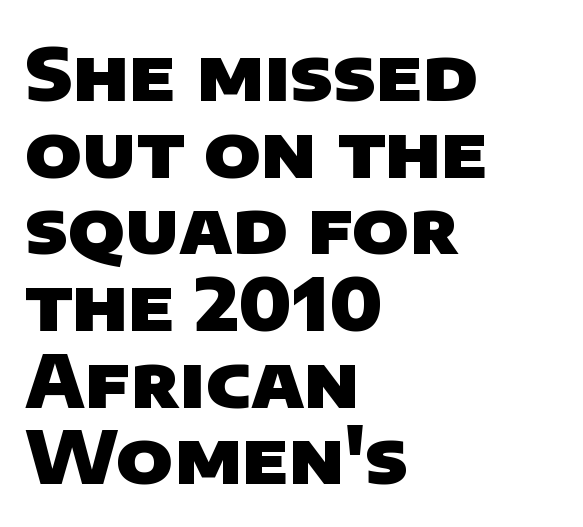
Thick stems and heavy bowls — unmistakably bold. Quick note: interline space is minimal. The passage shown is not underscored anywhere. You can tell from the bare stems that sans-serif type was used. Short and long lines alike share a common starting point at left. Looks like regular typesetting: each glyph gets only the width it needs.
